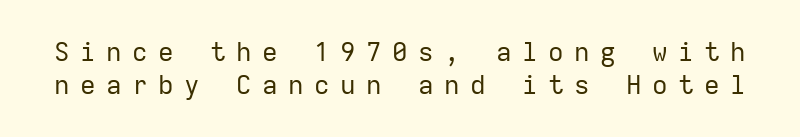
Q: Is the text bold? A: No.
Q: Is the text italic (slanted)? A: No, it is upright.
Q: Is the text underlined? A: No.
Q: Is the spacing between letters normal or unusually wide? A: Unusually wide.
Q: Is the spacing between lines tight, normal or loose? A: Normal.
